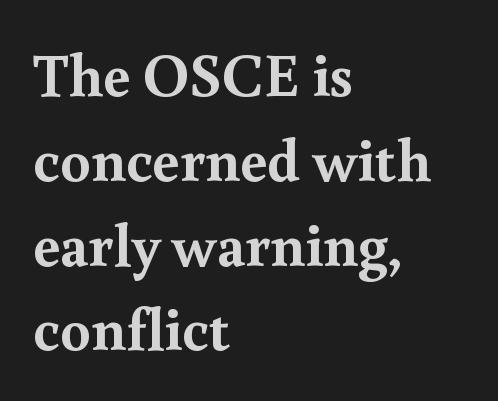
Small tapered or slab feet sit at the stroke ends, so this counts as serif. Type without underlining. It's the straight-up-and-down kind of type. Weight: bold. Leftover space on each line is placed entirely after the last word. Does the leading feel generous? No, just average.
